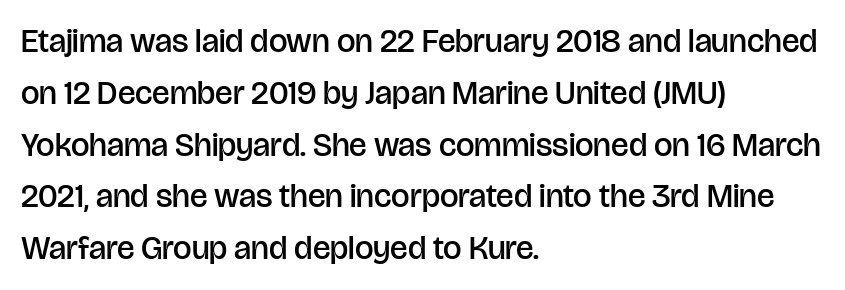
Q: Is the text bold? A: Semi-bold.
Q: Is the text italic (slanted)? A: No, it is upright.
Q: Is the typeface a serif or a sans-serif typeface? A: Sans-serif.
Q: Is the text underlined? A: No.
Q: How is the paragraph aligned? A: Left-aligned.
Q: Is the spacing between letters normal or unusually wide? A: Normal.
Q: Is the spacing between lines tight, normal or loose? A: Normal.
Q: Width (condensed, normal, or wide)? A: Normal.
Q: Stroke contrast? A: Low.
Q: x-height? A: Large.
Q: Monospaced? A: No.
